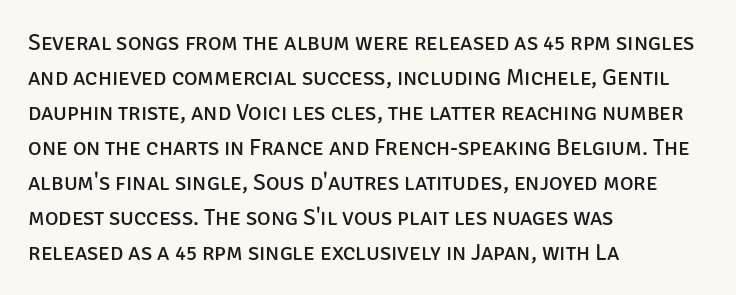
Weight: not bold — regular or lighter. The typesetter chose a ragged-right arrangement here. Each new line begins a customary step beneath the previous one. You could call the tracking neutral — neither tight nor loose. Only glyphs here, with clear space below each row. You can tell it's not italic because the verticals are truly vertical.
